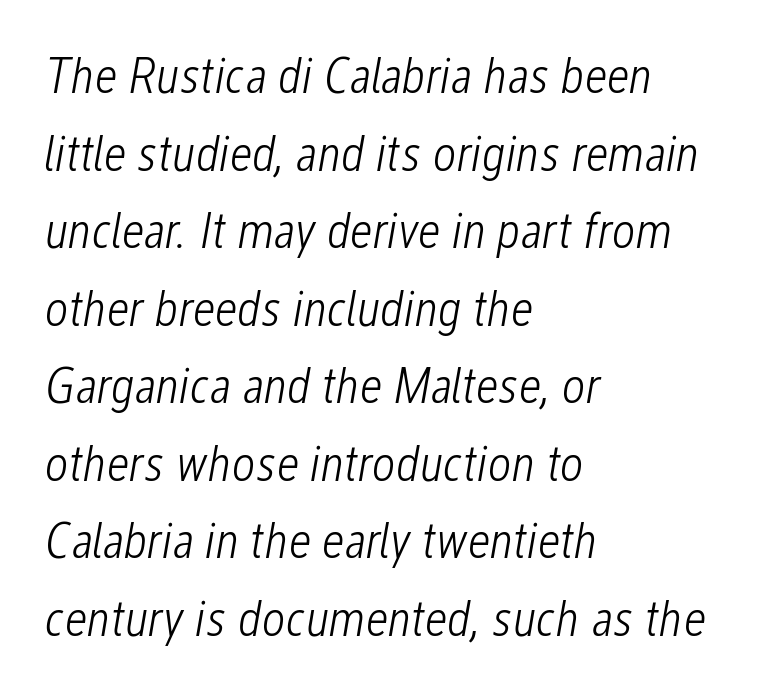
The image shows 51 px light, condensed type, italic (leaning right); set left-aligned, normal line spacing (1.52x), normal letter spacing, not underlined; low stroke contrast and a medium x-height.
